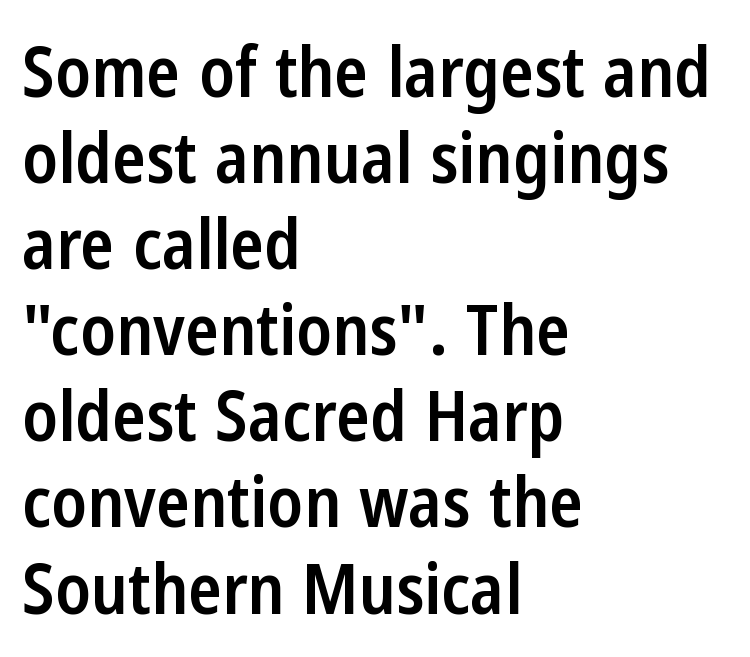
The rag falls on the right side of this text block. Clear beneath every line of the passage. Each glyph is drawn with semibold strokes, heavier than normal yet not fully bold. Note the varied advance widths — an 'i' is clearly narrower than an 'm'. The passage shown is typeset with a sans-serif family. Ascenders rise straight up at ninety degrees.
